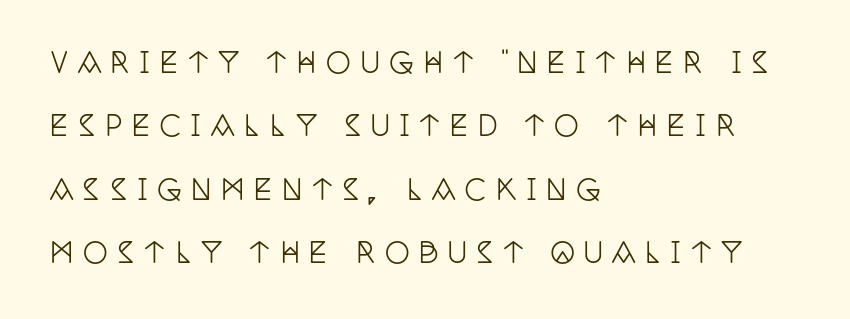
Q: Is the text italic (slanted)? A: No, it is upright.
Q: Is the typeface a serif or a sans-serif typeface? A: Serif.
Q: Is the text underlined? A: No.
Q: How is the paragraph aligned? A: Left-aligned.
Q: Is the spacing between letters normal or unusually wide? A: Unusually wide.
Q: Is the spacing between lines tight, normal or loose? A: Loose.
Q: Width (condensed, normal, or wide)? A: Condensed.
Q: Stroke contrast? A: Low.
Q: x-height? A: Large.
Q: Monospaced? A: No.
